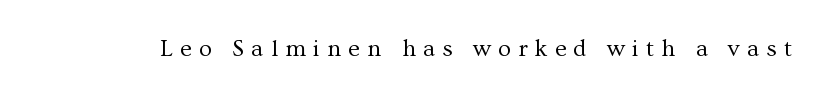
The image shows 24 px text type, upright; set unusually wide letter spacing (+0.3 em), not underlined.
